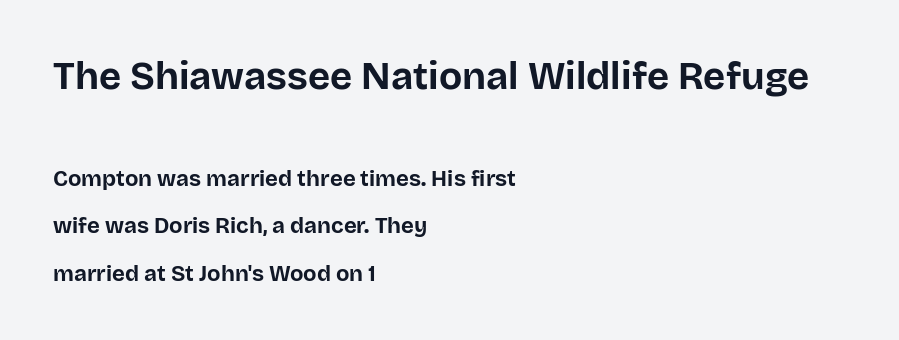
{"serif": "no", "italic": "no", "bold": "yes", "weight": "bold", "width": "normal", "stroke_contrast": "low", "x_height": "large", "monospaced": "no", "underline": "no", "align": "left", "line_spacing": "loose", "line_spacing_ratio": 2.15, "letter_spacing": "normal", "letter_spacing_em": 0.0, "larger_block": "first", "size_ratio": 1.73, "glyph_px": 38}
